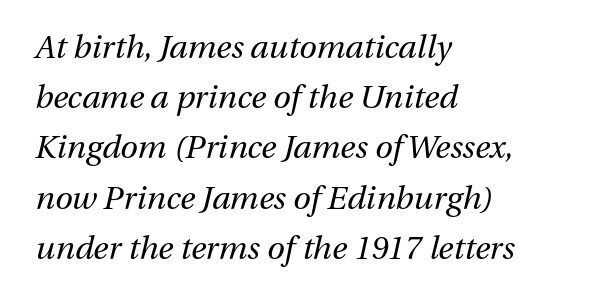
The image shows 32 px regular-weight type, italic (leaning right); set left-aligned, normal line spacing (1.57x), normal letter spacing, not underlined; medium stroke contrast and a medium x-height.
